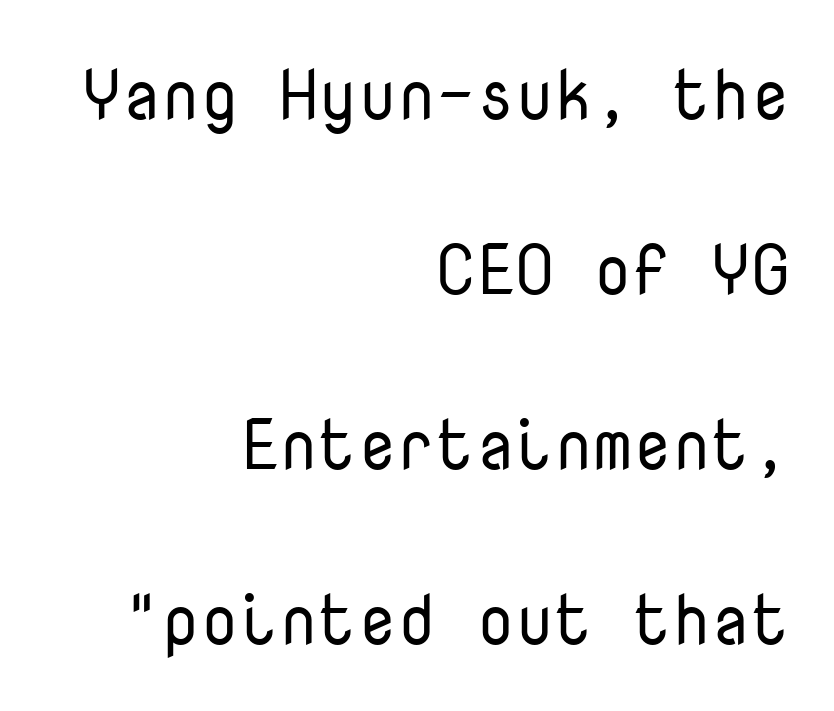
{"serif": "no", "italic": "no", "bold": "no", "weight": "regular", "width": "normal", "stroke_contrast": "low", "x_height": "medium", "monospaced": "yes", "underline": "no", "align": "right", "line_spacing": "loose", "line_spacing_ratio": 2.5, "letter_spacing": "normal", "letter_spacing_em": 0.0, "glyph_px": 70}
